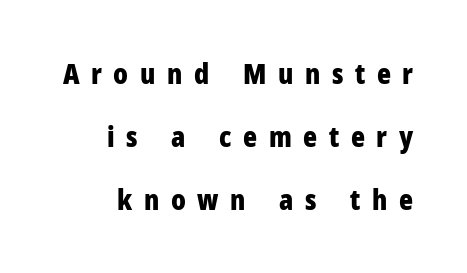
{"serif": "no", "italic": "no", "bold": "yes", "weight": "bold", "width": "condensed", "stroke_contrast": "low", "x_height": "medium", "monospaced": "no", "underline": "no", "line_spacing": "loose", "line_spacing_ratio": 2.17, "letter_spacing": "wide", "letter_spacing_em": 0.4, "glyph_px": 29}
